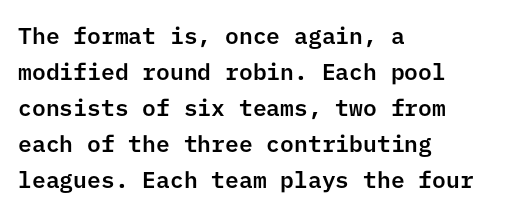
{"italic": "no", "underline": "no", "align": "left", "line_spacing": "normal", "line_spacing_ratio": 1.56, "letter_spacing": "normal", "letter_spacing_em": 0.0, "glyph_px": 23}
